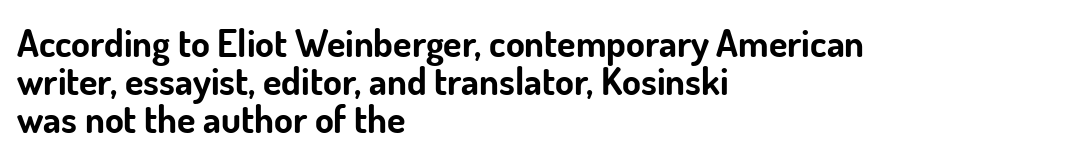
Q: Is the text bold? A: Yes.
Q: Is the text italic (slanted)? A: No, it is upright.
Q: Is the typeface a serif or a sans-serif typeface? A: Sans-serif.
Q: Is the text underlined? A: No.
Q: How is the paragraph aligned? A: Left-aligned.
Q: Is the spacing between letters normal or unusually wide? A: Normal.
Q: Is the spacing between lines tight, normal or loose? A: Tight.
Q: Width (condensed, normal, or wide)? A: Normal.
Q: Stroke contrast? A: Low.
Q: x-height? A: Small.
Q: Monospaced? A: No.
